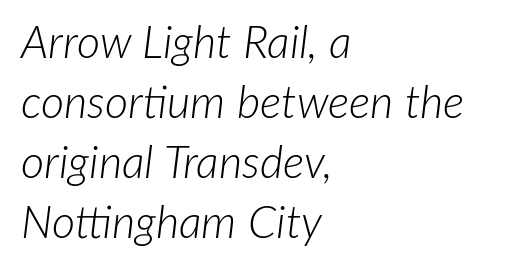
Q: Is the text bold? A: No.
Q: Is the text italic (slanted)? A: Yes, it leans right by about 7 degrees.
Q: Is the text underlined? A: No.
Q: How is the paragraph aligned? A: Left-aligned.
Q: Is the spacing between letters normal or unusually wide? A: Normal.
Q: Is the spacing between lines tight, normal or loose? A: Normal.
Q: Width (condensed, normal, or wide)? A: Normal.
Q: Stroke contrast? A: Low.
Q: x-height? A: Medium.
Q: Monospaced? A: No.
